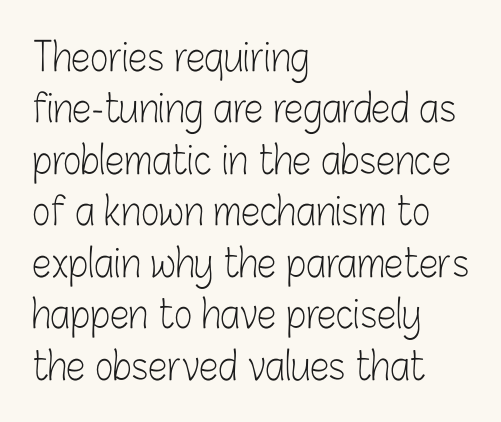
{"serif": "no", "italic": "no", "bold": "no", "weight": "light", "width": "condensed", "stroke_contrast": "low", "x_height": "medium", "monospaced": "no", "underline": "no", "align": "left", "line_spacing": "normal", "line_spacing_ratio": 1.32, "letter_spacing": "normal", "letter_spacing_em": 0.0, "glyph_px": 39}
